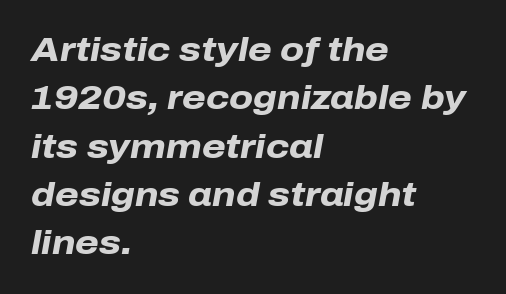
Would a proofreader flag this as italicized? Yes. Note the varied advance widths — an 'i' is clearly narrower than an 'm'. Nobody drew a line under any word here. A full-strength bold gives these letters their thick strokes. The type is set solid horizontally, with unmodified tracking.
